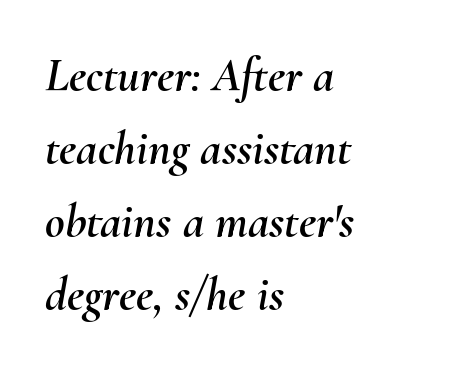
{"italic": "yes", "lean": "right", "slant_degrees": 10, "width": "normal", "stroke_contrast": "medium", "x_height": "small", "monospaced": "no", "underline": "no", "align": "left", "line_spacing": "normal", "line_spacing_ratio": 1.52, "letter_spacing": "normal", "letter_spacing_em": 0.0, "glyph_px": 48}
